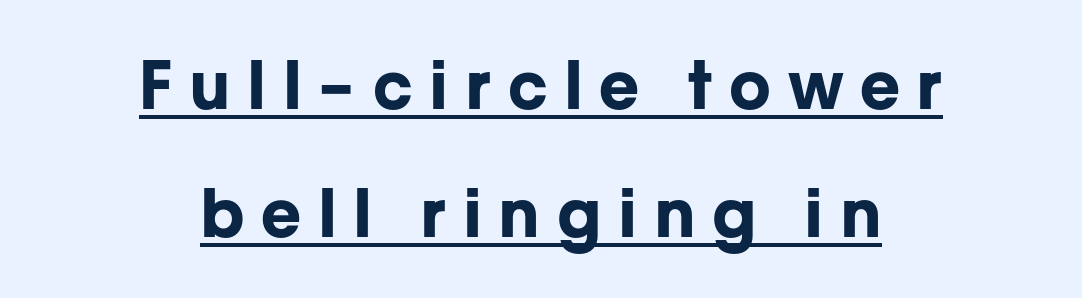
The image shows 66 px bold sans-serif type, upright; set centered, loose line spacing (1.94x), unusually wide letter spacing (+0.25 em), underlined; low stroke contrast and a medium x-height.
